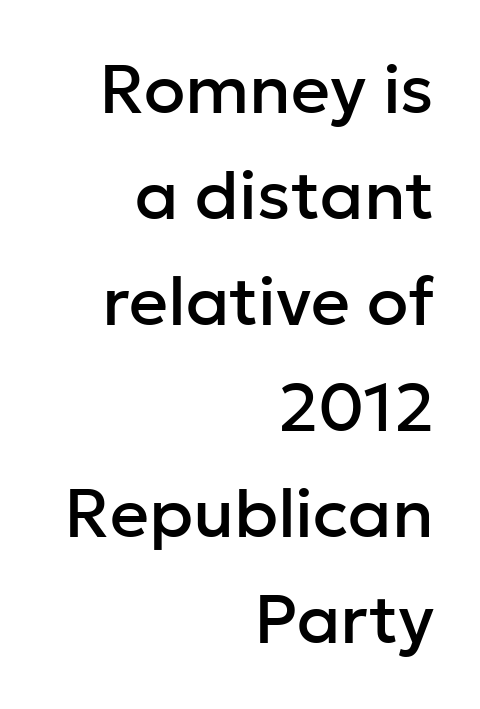
The image shows 68 px sans-serif type, upright; set right-aligned, normal line spacing (1.56x), normal letter spacing, not underlined; low stroke contrast and a medium x-height.
